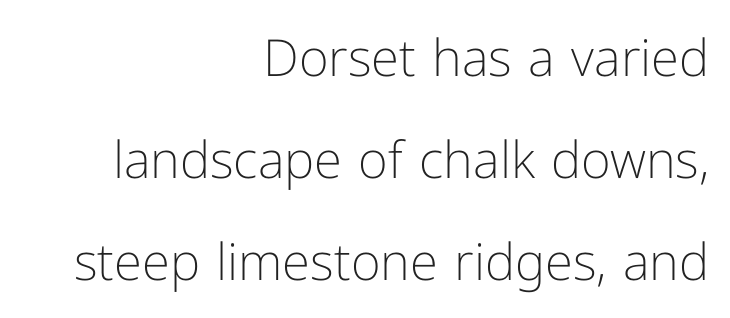
{"serif": "no", "italic": "no", "bold": "no", "weight": "light", "width": "normal", "stroke_contrast": "low", "x_height": "medium", "monospaced": "no", "underline": "no", "align": "right", "line_spacing": "loose", "line_spacing_ratio": 2.0, "letter_spacing": "normal", "letter_spacing_em": 0.0, "glyph_px": 51}
